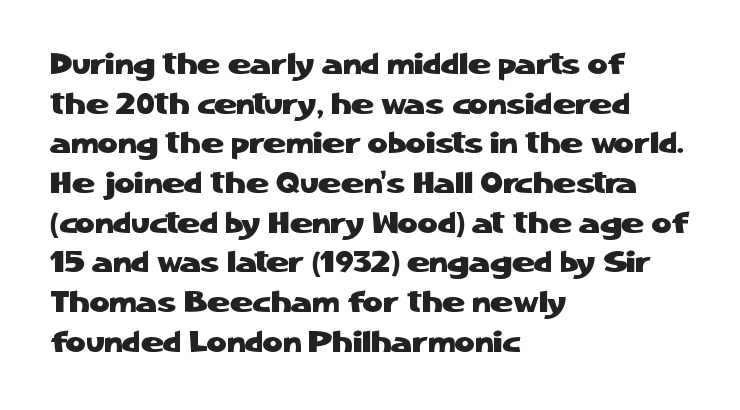
The image shows 31 px sans-serif type, upright; set left-aligned, normal line spacing (1.28x), normal letter spacing, not underlined; low stroke contrast and a medium x-height.
